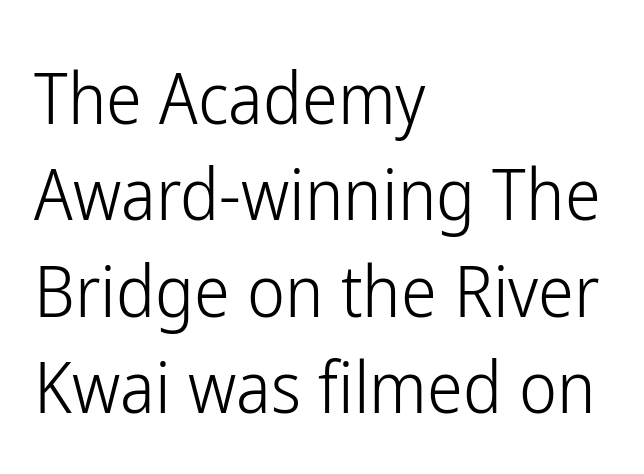
If you measured baseline to baseline, you'd find a middling distance. Characters follow at the spacing the type designer built in. A bare baseline throughout the passage. The axis of the letterforms is exactly vertical. The letters carry no serifs — their stems end cleanly without finishing strokes.
